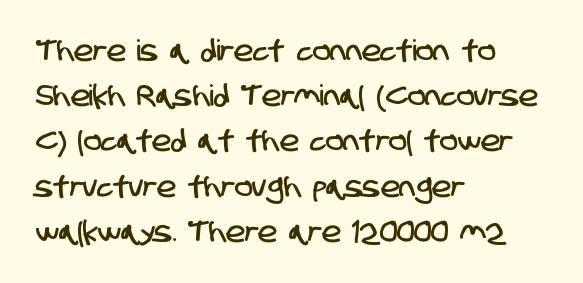
{"serif": "no", "width": "condensed", "stroke_contrast": "low", "x_height": "large", "monospaced": "no", "underline": "no", "align": "left", "line_spacing": "normal", "line_spacing_ratio": 1.56, "letter_spacing": "normal", "letter_spacing_em": 0.0, "glyph_px": 29}
